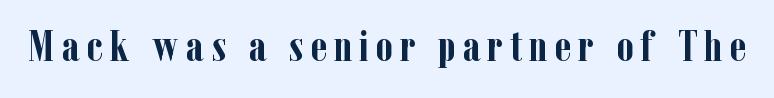
The image shows 43 px semibold, condensed serif type, upright; set not underlined; low stroke contrast and a medium x-height.
